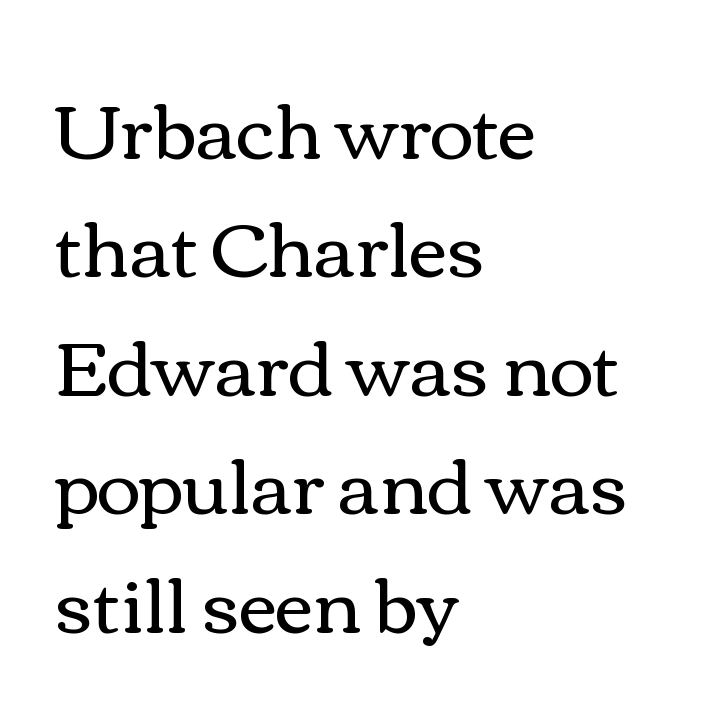
Q: Is the text bold? A: No.
Q: Is the text italic (slanted)? A: No, it is upright.
Q: Is the text underlined? A: No.
Q: How is the paragraph aligned? A: Left-aligned.
Q: Is the spacing between letters normal or unusually wide? A: Normal.
Q: Is the spacing between lines tight, normal or loose? A: Normal.
Q: Width (condensed, normal, or wide)? A: Wide.
Q: x-height? A: Medium.
Q: Monospaced? A: No.
